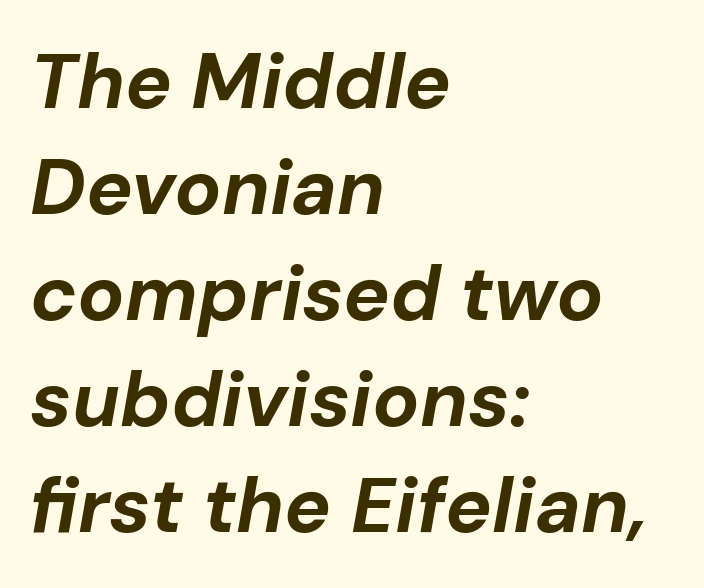
Plenty of ink on the page — the face is bold. The lines sit at an ordinary, default distance from one another. Slanted lettering throughout. The gap between lines stays unmarked.
